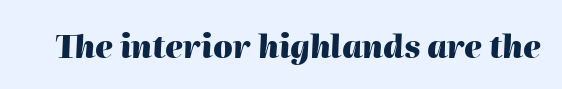
Q: Is the text bold? A: Yes.
Q: Is the text italic (slanted)? A: Yes, it leans right by about 2 degrees.
Q: Is the text underlined? A: No.
Q: Is the spacing between letters normal or unusually wide? A: Normal.
Q: Width (condensed, normal, or wide)? A: Normal.
Q: Stroke contrast? A: High.
Q: x-height? A: Medium.
Q: Monospaced? A: No.
